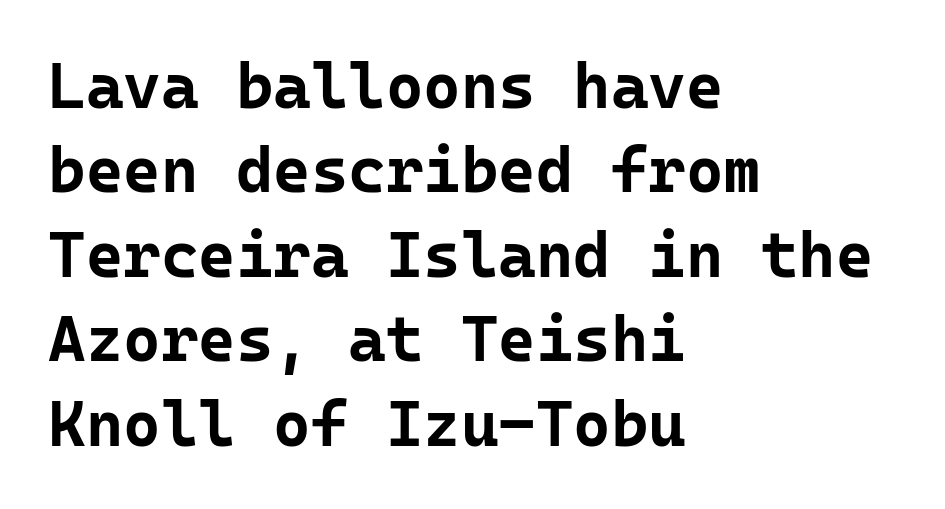
Q: Is the text bold? A: Yes.
Q: Is the text italic (slanted)? A: No, it is upright.
Q: Is the typeface a serif or a sans-serif typeface? A: Sans-serif.
Q: Is the text underlined? A: No.
Q: How is the paragraph aligned? A: Left-aligned.
Q: Is the spacing between letters normal or unusually wide? A: Normal.
Q: Is the spacing between lines tight, normal or loose? A: Normal.
Q: Width (condensed, normal, or wide)? A: Normal.
Q: Stroke contrast? A: Low.
Q: x-height? A: Medium.
Q: Monospaced? A: Yes.
